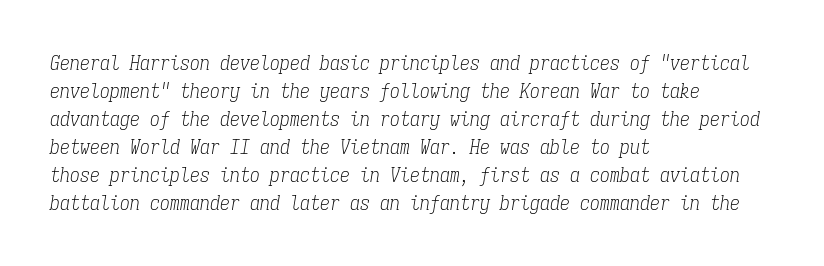
{"italic": "yes", "lean": "right", "slant_degrees": 9, "bold": "no", "underline": "no", "align": "left", "line_spacing": "normal", "line_spacing_ratio": 1.4, "letter_spacing": "normal", "letter_spacing_em": 0.0, "glyph_px": 20}
